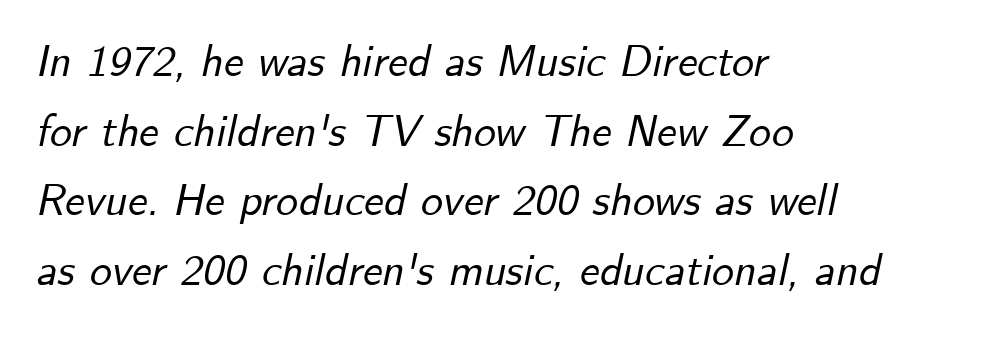
The letters sit at their default tracking, neither squeezed nor spread. A typesetter would call this proportional, since set widths differ per character. The line-height multiplier appears to be the usual default. The space directly below the letters is spotless. The paragraph has a hard left edge and a soft right edge.
